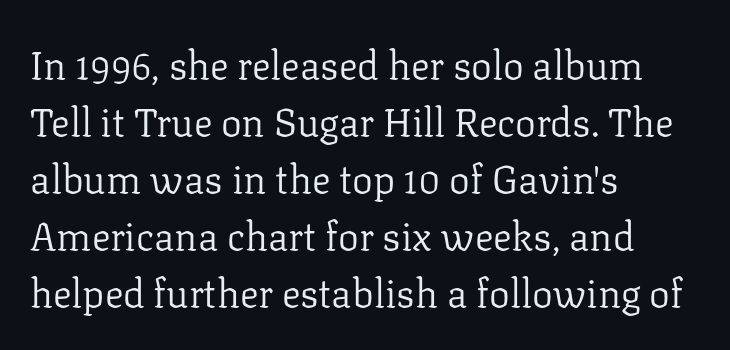
The image shows 39 px regular-weight serif type, upright; set left-aligned, normal line spacing (1.46x), normal letter spacing, not underlined; low stroke contrast and a medium x-height.
